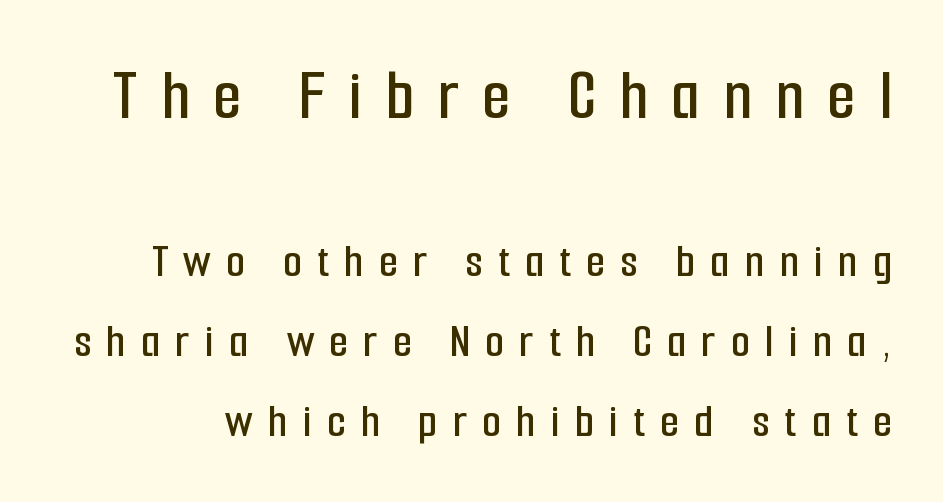
Reading top to bottom, the characters get smaller at the block break. Decoration check: the copy has no underline. Someone cranked the tracking dial way up on this one. The glyphs in this specimen are sans serif. If you measured baseline to baseline, you'd find a middling distance.
